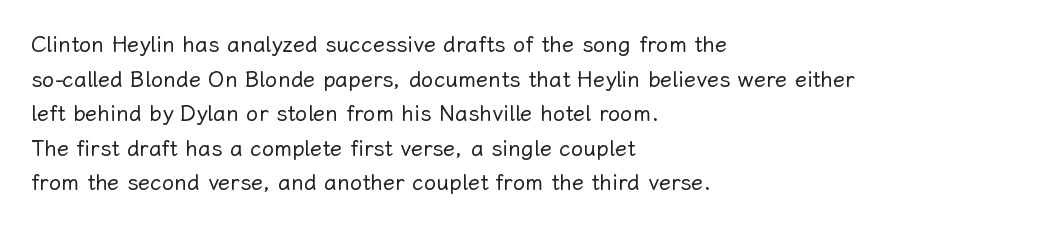
{"italic": "no", "bold": "no", "underline": "no", "align": "left", "line_spacing": "normal", "line_spacing_ratio": 1.57, "letter_spacing": "normal", "letter_spacing_em": 0.0, "glyph_px": 22}
